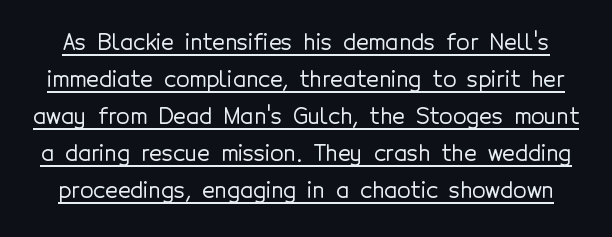
Notice how the stems are strictly vertical — no italics here. Students, observe: this is what conventionally led text looks like. The passage shown is underscored from start to finish. Each word holds together tightly as a unit, with standard inter-letter gaps.
